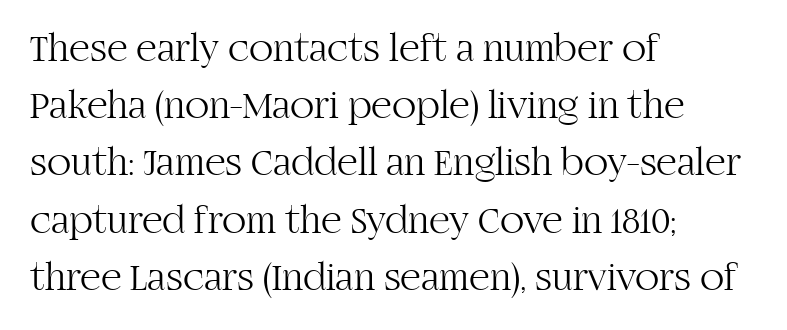
{"serif": "yes", "italic": "no", "bold": "no", "weight": "light", "width": "normal", "stroke_contrast": "high", "x_height": "large", "monospaced": "no", "underline": "no", "align": "left", "line_spacing": "normal", "line_spacing_ratio": 1.43, "letter_spacing": "normal", "letter_spacing_em": 0.0, "glyph_px": 40}
